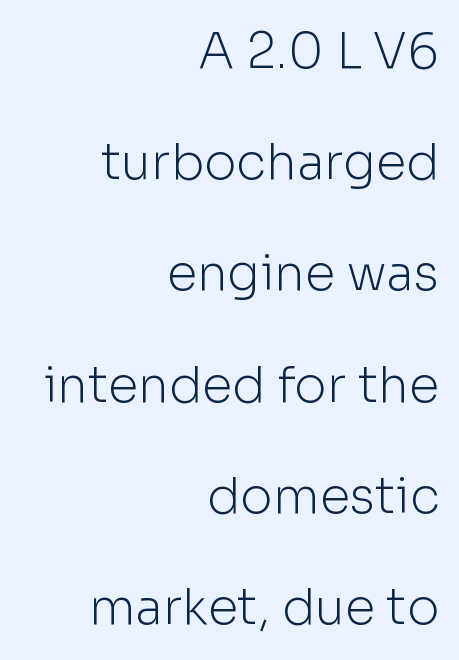
{"serif": "no", "italic": "no", "bold": "no", "weight": "light", "width": "normal", "stroke_contrast": "low", "x_height": "medium", "monospaced": "no", "underline": "no", "align": "right", "line_spacing": "loose", "line_spacing_ratio": 2.27, "letter_spacing": "normal", "letter_spacing_em": 0.0, "glyph_px": 49}
